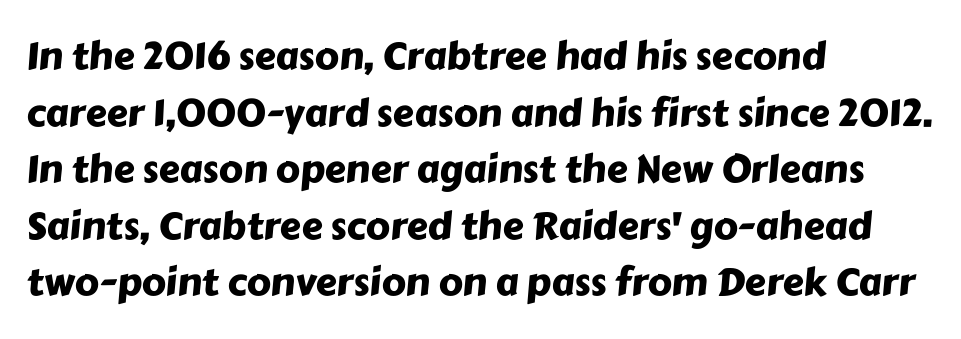
{"serif": "no", "width": "normal", "stroke_contrast": "low", "x_height": "medium", "monospaced": "no", "underline": "no", "align": "left", "line_spacing": "normal", "line_spacing_ratio": 1.49, "letter_spacing": "normal", "letter_spacing_em": 0.0, "glyph_px": 38}
